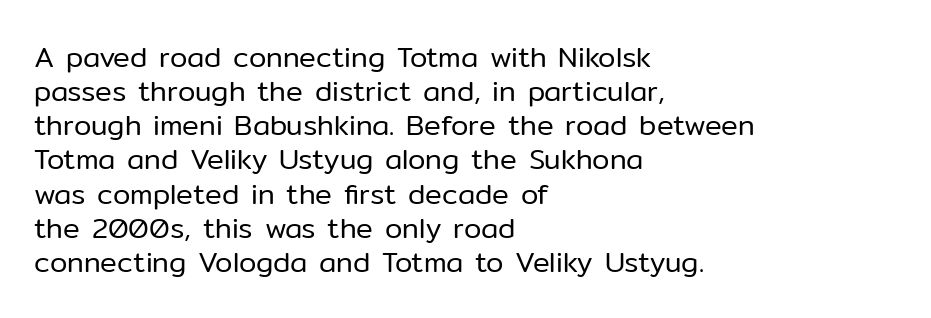
{"serif": "no", "italic": "no", "bold": "no", "weight": "regular", "width": "normal", "stroke_contrast": "low", "x_height": "medium", "monospaced": "no", "underline": "no", "align": "left", "line_spacing_ratio": 1.22, "letter_spacing": "normal", "letter_spacing_em": 0.0, "glyph_px": 28}
